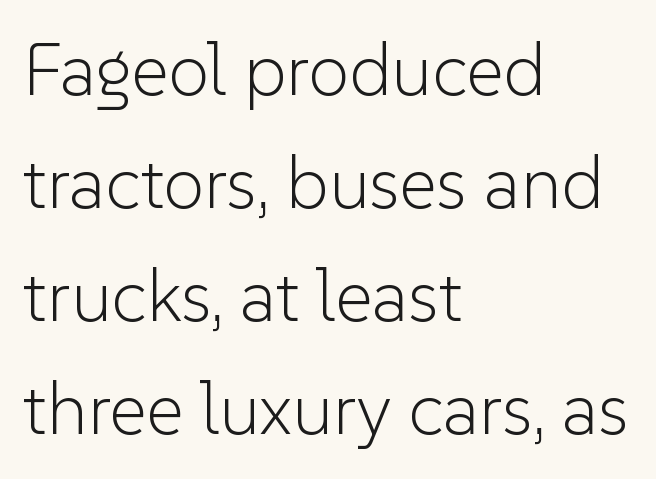
Every stem runs plumb, perpendicular to the baseline. Character widths vary here, with narrow letters taking less room than wide ones. All the whitespace from short lines collects on the right. The type family on display is of the sans-serif kind.
